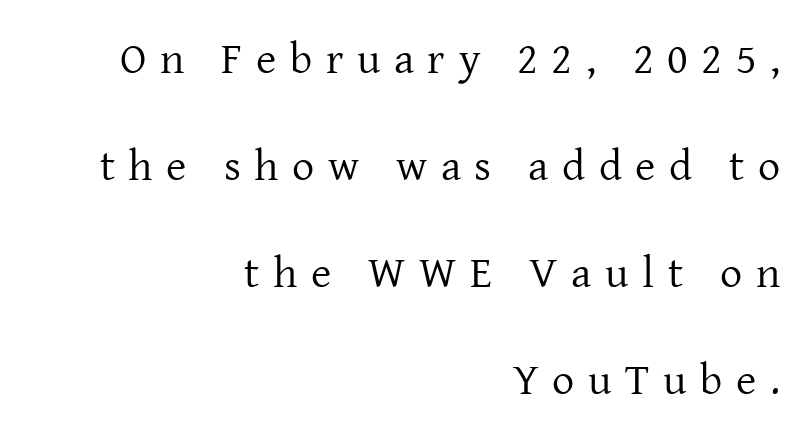
Q: Is the text bold? A: No.
Q: Is the text italic (slanted)? A: No, it is upright.
Q: Is the typeface a serif or a sans-serif typeface? A: Serif.
Q: Is the text underlined? A: No.
Q: How is the paragraph aligned? A: Right-aligned.
Q: Is the spacing between letters normal or unusually wide? A: Unusually wide.
Q: Is the spacing between lines tight, normal or loose? A: Loose.
Q: Width (condensed, normal, or wide)? A: Normal.
Q: Stroke contrast? A: Low.
Q: x-height? A: Medium.
Q: Monospaced? A: No.
